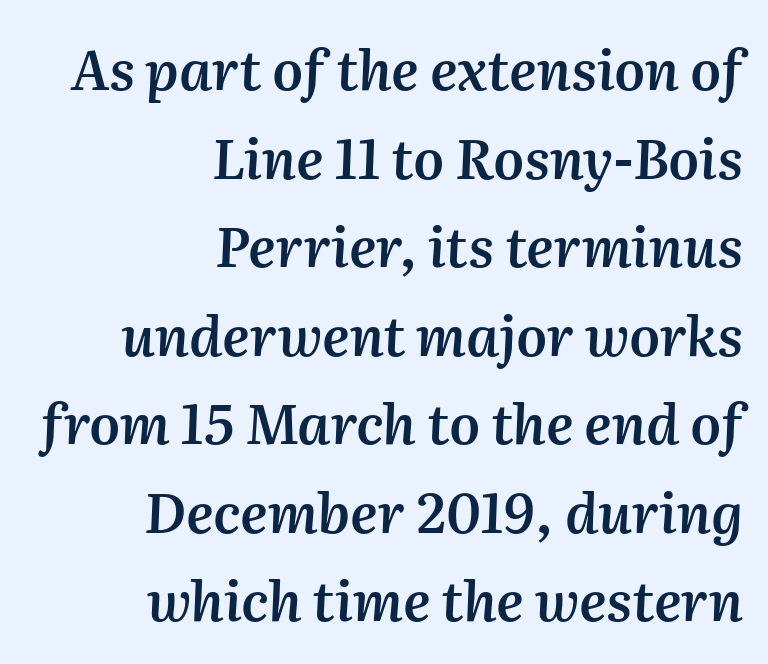
{"italic": "yes", "lean": "right", "slant_degrees": 2, "bold": "semi", "weight": "semibold", "width": "normal", "stroke_contrast": "medium", "x_height": "medium", "monospaced": "no", "underline": "no", "align": "right", "line_spacing": "normal", "line_spacing_ratio": 1.61, "letter_spacing": "normal", "letter_spacing_em": 0.0, "glyph_px": 55}
